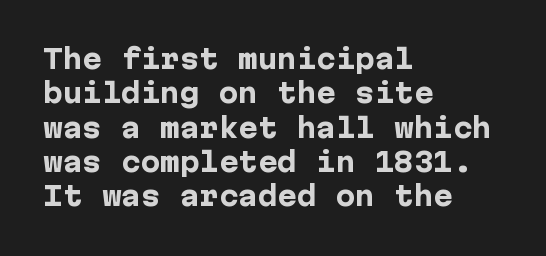
Q: Is the text bold? A: Yes.
Q: Is the text italic (slanted)? A: No, it is upright.
Q: Is the text underlined? A: No.
Q: How is the paragraph aligned? A: Left-aligned.
Q: Is the spacing between letters normal or unusually wide? A: Normal.
Q: Is the spacing between lines tight, normal or loose? A: Normal.
